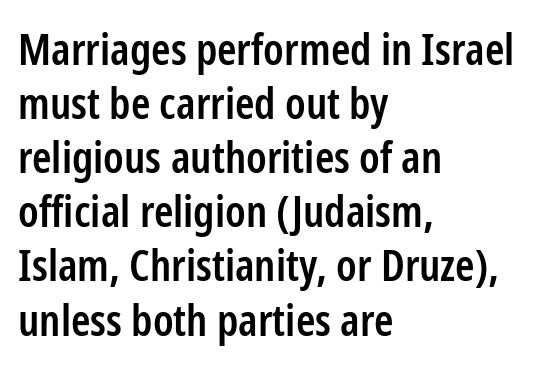
Q: Is the text bold? A: Semi-bold.
Q: Is the text italic (slanted)? A: No, it is upright.
Q: Is the typeface a serif or a sans-serif typeface? A: Sans-serif.
Q: Is the text underlined? A: No.
Q: How is the paragraph aligned? A: Left-aligned.
Q: Is the spacing between letters normal or unusually wide? A: Normal.
Q: Width (condensed, normal, or wide)? A: Condensed.
Q: Stroke contrast? A: Low.
Q: x-height? A: Medium.
Q: Monospaced? A: No.
